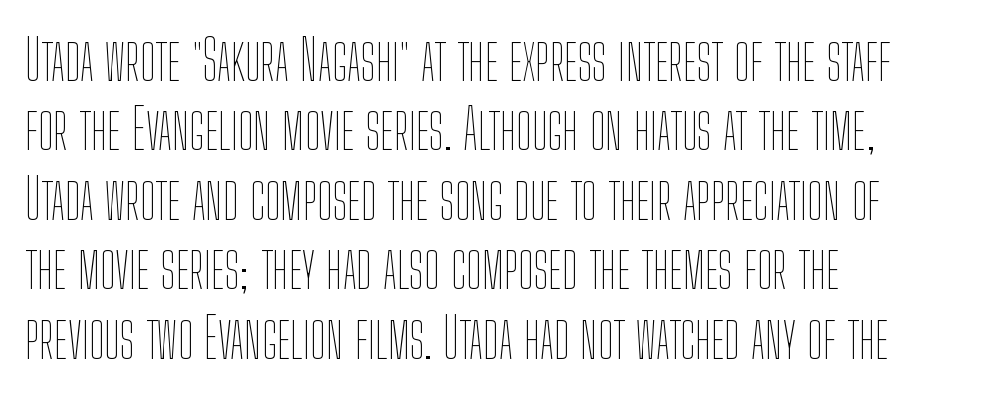
A typesetter would call this proportional, since set widths differ per character. Line beginnings align vertically; line endings do not. Decoration check: the copy has no underline. The letters sit at their default tracking, neither squeezed nor spread. The weight would be labelled regular, book, light, or lighter still. Upright lettering throughout.
